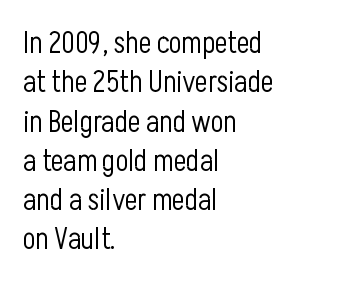
{"serif": "no", "italic": "no", "bold": "no", "weight": "light", "width": "condensed", "stroke_contrast": "low", "x_height": "medium", "monospaced": "no", "underline": "no", "align": "left", "line_spacing": "normal", "line_spacing_ratio": 1.31, "letter_spacing": "normal", "letter_spacing_em": 0.0, "glyph_px": 30}
